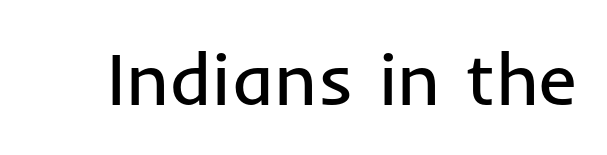
{"serif": "no", "italic": "no", "bold": "no", "weight": "regular", "width": "normal", "stroke_contrast": "low", "x_height": "medium", "monospaced": "no", "underline": "no", "letter_spacing": "normal", "letter_spacing_em": 0.0, "glyph_px": 74}
